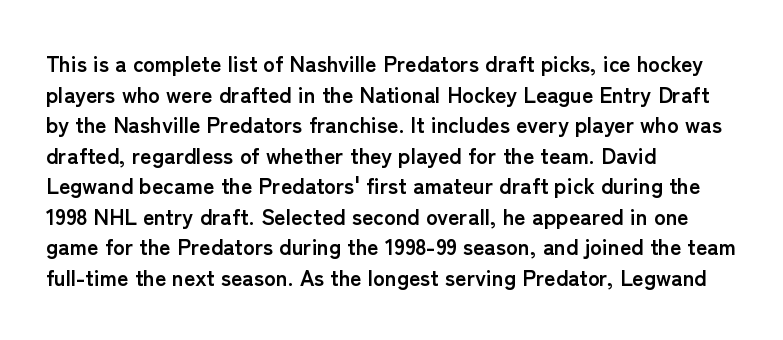
The image shows 22 px bold type, upright; set left-aligned, normal line spacing (1.39x), normal letter spacing, not underlined.
